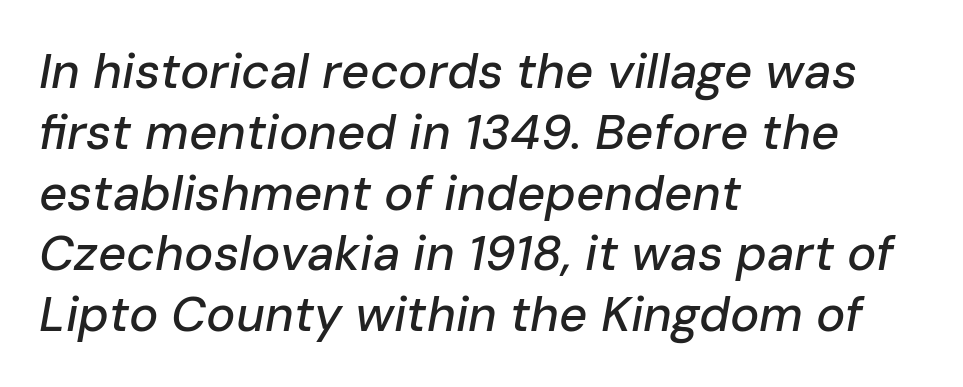
{"italic": "yes", "lean": "right", "slant_degrees": 10, "width": "normal", "stroke_contrast": "low", "x_height": "medium", "monospaced": "no", "underline": "no", "align": "left", "line_spacing_ratio": 1.24, "letter_spacing": "normal", "letter_spacing_em": 0.0, "glyph_px": 49}
